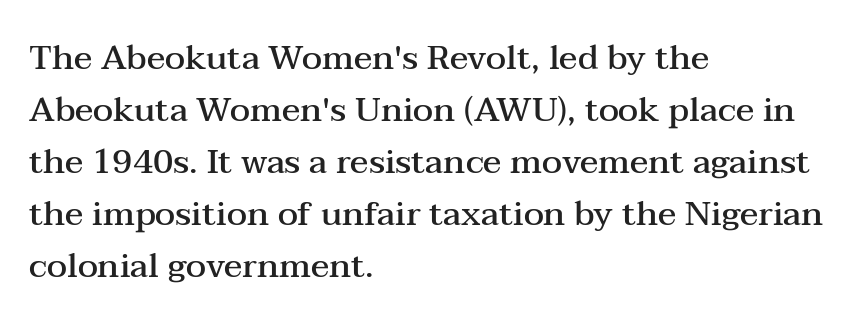
{"serif": "yes", "italic": "no", "bold": "semi", "weight": "semibold", "width": "wide", "stroke_contrast": "medium", "x_height": "medium", "monospaced": "no", "underline": "no", "align": "left", "line_spacing": "normal", "line_spacing_ratio": 1.53, "letter_spacing": "normal", "letter_spacing_em": 0.0, "glyph_px": 34}
